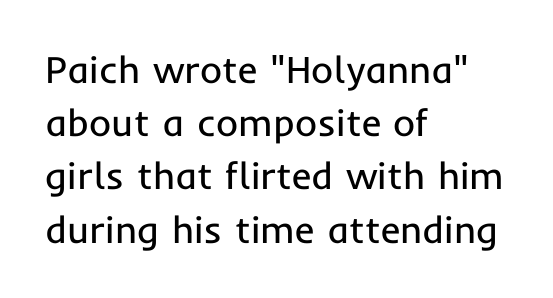
The image shows 38 px regular-weight sans-serif type, upright; set left-aligned, normal line spacing (1.4x), normal letter spacing, not underlined; low stroke contrast and a medium x-height.
